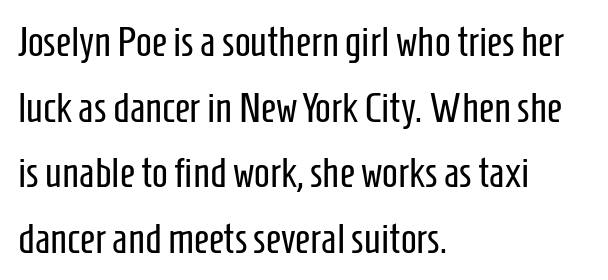
{"serif": "no", "italic": "no", "bold": "no", "weight": "regular", "width": "condensed", "stroke_contrast": "low", "x_height": "medium", "monospaced": "no", "underline": "no", "align": "left", "line_spacing": "normal", "line_spacing_ratio": 1.56, "letter_spacing": "normal", "letter_spacing_em": 0.0, "glyph_px": 42}
